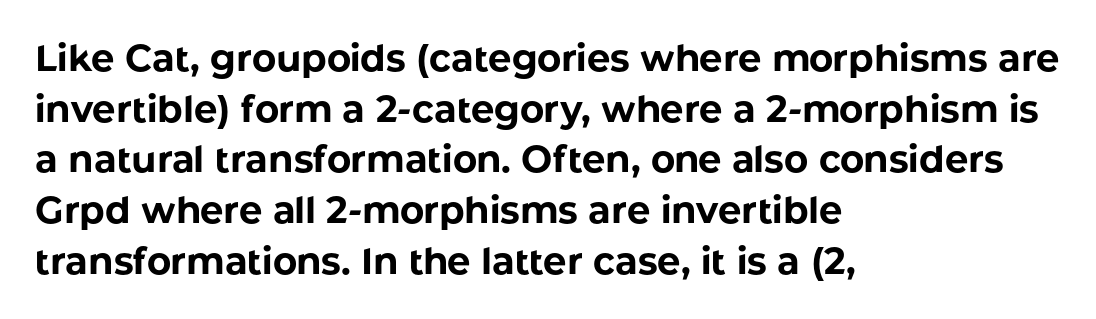
{"serif": "no", "italic": "no", "bold": "yes", "weight": "bold", "width": "normal", "stroke_contrast": "low", "x_height": "medium", "monospaced": "no", "underline": "no", "align": "left", "line_spacing": "normal", "line_spacing_ratio": 1.37, "letter_spacing": "normal", "letter_spacing_em": 0.0, "glyph_px": 37}
